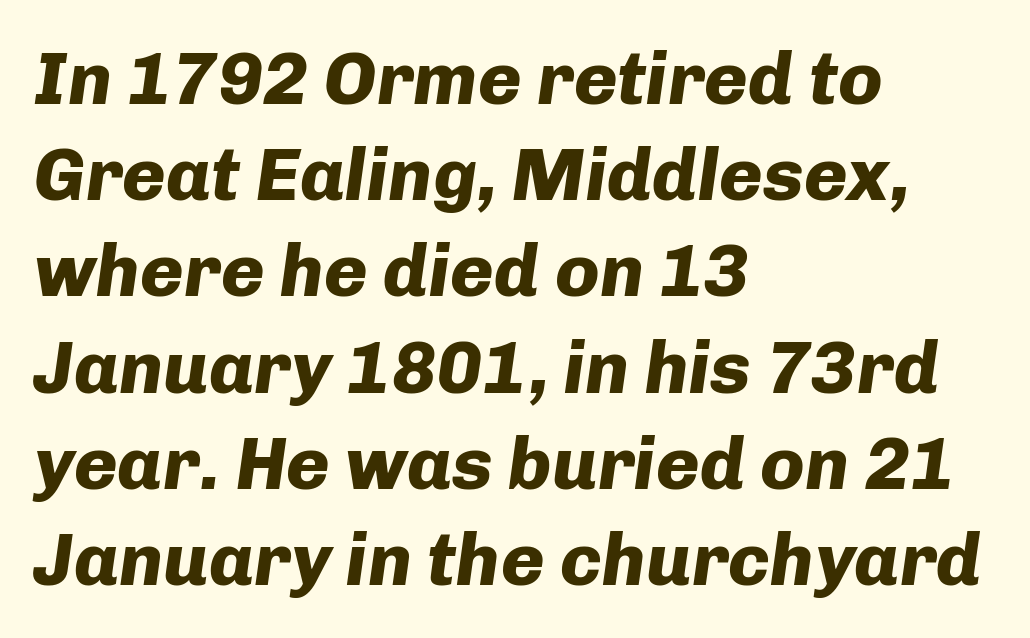
Q: Is the text bold? A: Yes.
Q: Is the text italic (slanted)? A: Yes, it leans right by about 8 degrees.
Q: Is the text underlined? A: No.
Q: How is the paragraph aligned? A: Left-aligned.
Q: Is the spacing between letters normal or unusually wide? A: Normal.
Q: Is the spacing between lines tight, normal or loose? A: Normal.
Q: Width (condensed, normal, or wide)? A: Normal.
Q: Stroke contrast? A: Low.
Q: x-height? A: Medium.
Q: Monospaced? A: No.
